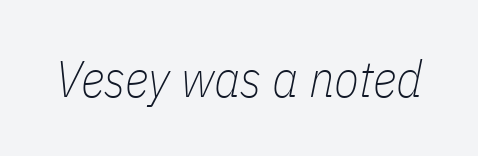
The image shows 51 px thin, condensed type, italic (leaning right); set normal letter spacing, not underlined; low stroke contrast and a medium x-height.
